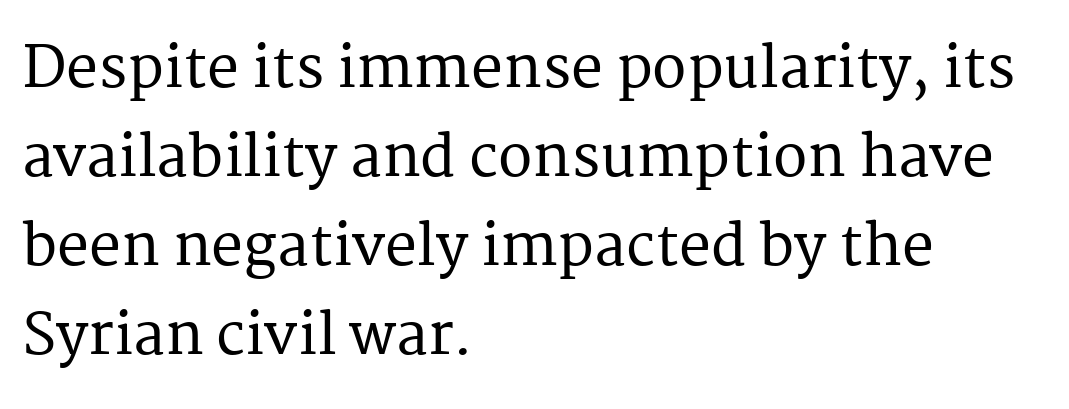
Q: Is the text italic (slanted)? A: No, it is upright.
Q: Is the typeface a serif or a sans-serif typeface? A: Serif.
Q: Is the text underlined? A: No.
Q: How is the paragraph aligned? A: Left-aligned.
Q: Is the spacing between letters normal or unusually wide? A: Normal.
Q: Is the spacing between lines tight, normal or loose? A: Normal.
Q: Width (condensed, normal, or wide)? A: Normal.
Q: Stroke contrast? A: Medium.
Q: x-height? A: Medium.
Q: Monospaced? A: No.
